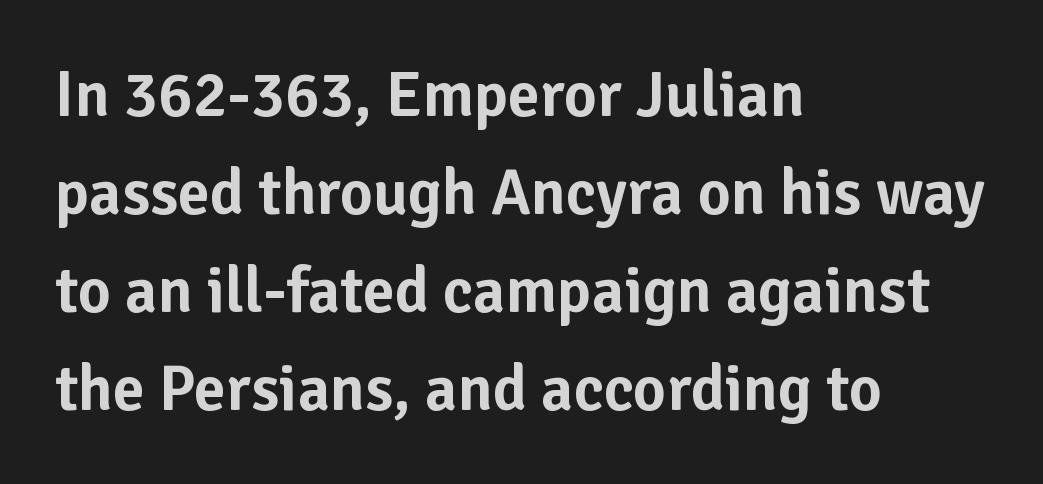
The image shows 64 px sans-serif type, upright; set left-aligned, normal line spacing (1.53x), normal letter spacing, not underlined; low stroke contrast and a medium x-height.
